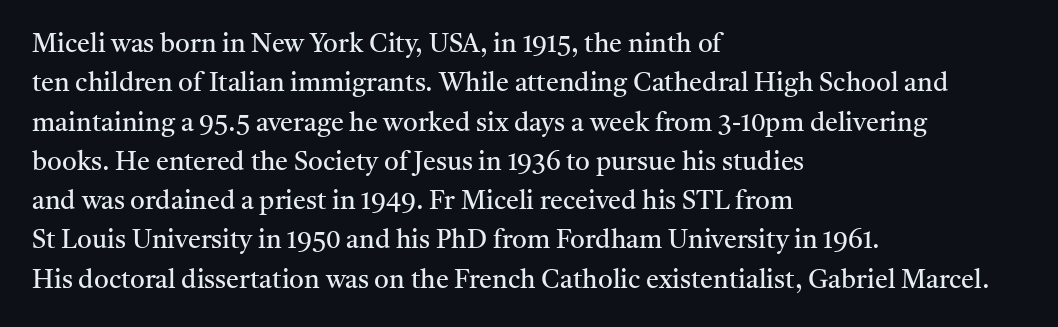
The image shows 26 px text type, upright; set left-aligned, normal line spacing (1.51x), normal letter spacing, not underlined.
